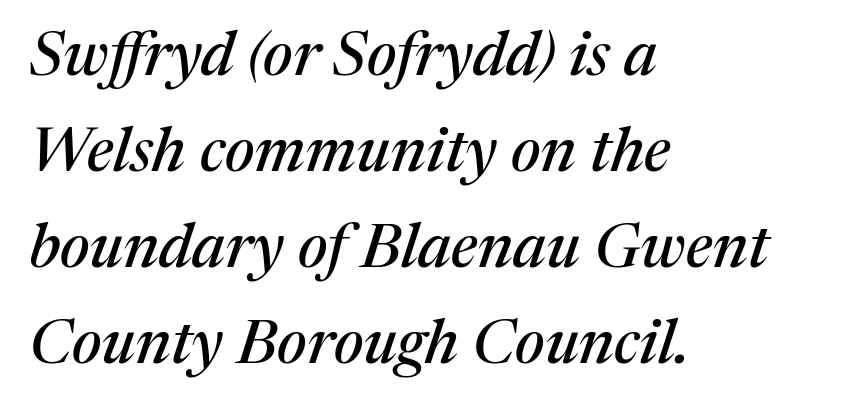
Q: Is the text italic (slanted)? A: Yes, it leans right by about 17 degrees.
Q: Is the typeface a serif or a sans-serif typeface? A: Serif.
Q: Is the text underlined? A: No.
Q: How is the paragraph aligned? A: Left-aligned.
Q: Is the spacing between letters normal or unusually wide? A: Normal.
Q: Is the spacing between lines tight, normal or loose? A: Normal.
Q: Width (condensed, normal, or wide)? A: Normal.
Q: Stroke contrast? A: Medium.
Q: x-height? A: Medium.
Q: Monospaced? A: No.
